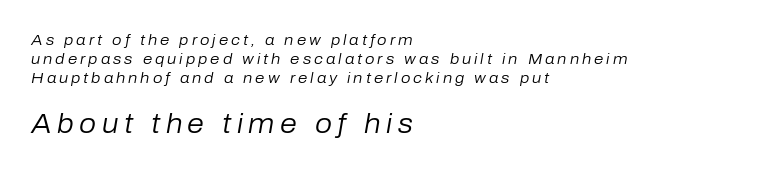
Each stroke keeps to a modest, everyday thickness or less. Loose tracking; the words dissolve into strings of separated letters. Evenly set lines give the paragraph a standard silhouette. The passage shown is not underscored anywhere. The paragraph shown leans on its left margin.
